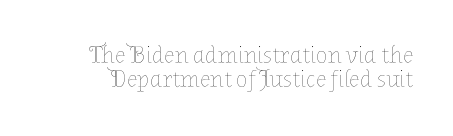
Q: Is the text bold? A: No.
Q: Is the text italic (slanted)? A: No, it is upright.
Q: Is the text underlined? A: No.
Q: Is the spacing between letters normal or unusually wide? A: Normal.
Q: Is the spacing between lines tight, normal or loose? A: Tight.
